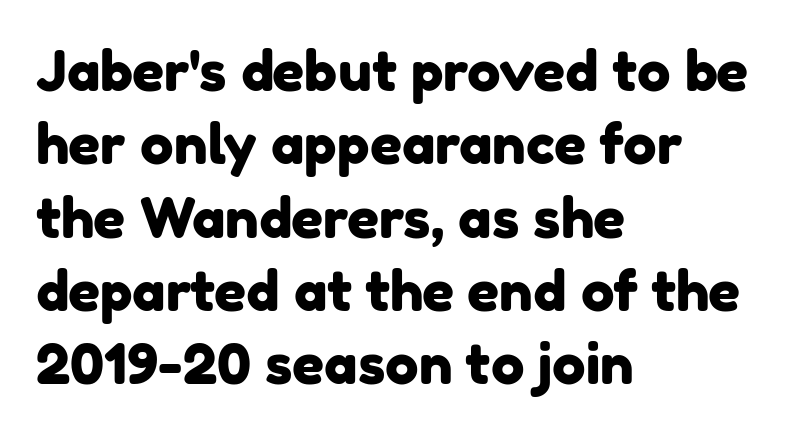
{"serif": "no", "width": "normal", "stroke_contrast": "low", "x_height": "medium", "monospaced": "no", "underline": "no", "align": "left", "line_spacing": "normal", "line_spacing_ratio": 1.31, "letter_spacing": "normal", "letter_spacing_em": 0.0, "glyph_px": 56}
